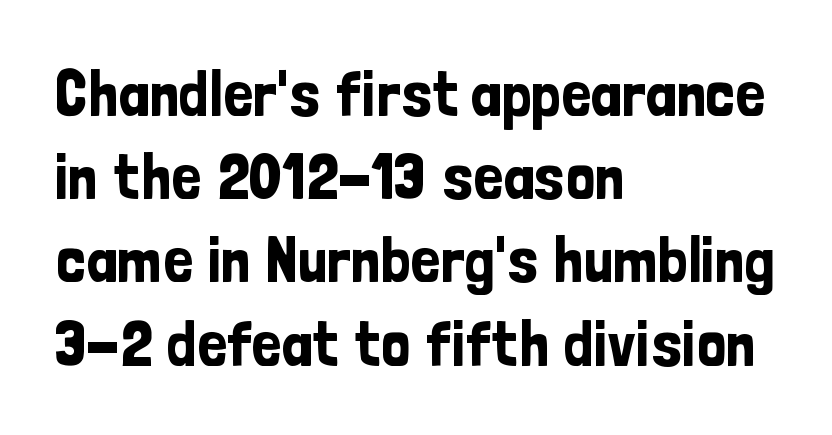
Q: Is the text italic (slanted)? A: No, it is upright.
Q: Is the typeface a serif or a sans-serif typeface? A: Sans-serif.
Q: Is the text underlined? A: No.
Q: How is the paragraph aligned? A: Left-aligned.
Q: Is the spacing between letters normal or unusually wide? A: Normal.
Q: Is the spacing between lines tight, normal or loose? A: Normal.
Q: Width (condensed, normal, or wide)? A: Condensed.
Q: Stroke contrast? A: Low.
Q: x-height? A: Medium.
Q: Monospaced? A: No.
